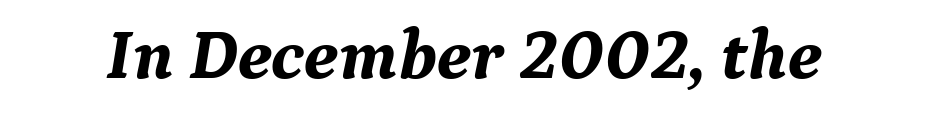
Q: Is the text bold? A: Yes.
Q: Is the text italic (slanted)? A: Yes, it leans right by about 9 degrees.
Q: Is the typeface a serif or a sans-serif typeface? A: Serif.
Q: Is the text underlined? A: No.
Q: Is the spacing between letters normal or unusually wide? A: Normal.
Q: Width (condensed, normal, or wide)? A: Normal.
Q: Stroke contrast? A: Medium.
Q: x-height? A: Medium.
Q: Monospaced? A: No.
